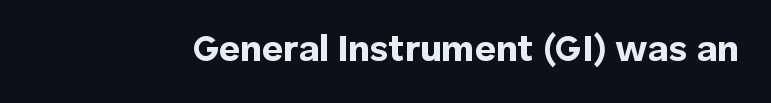
{"serif": "no", "italic": "no", "bold": "yes", "weight": "bold", "width": "normal", "stroke_contrast": "low", "x_height": "medium", "monospaced": "no", "underline": "no", "letter_spacing": "normal", "letter_spacing_em": 0.0, "glyph_px": 36}
